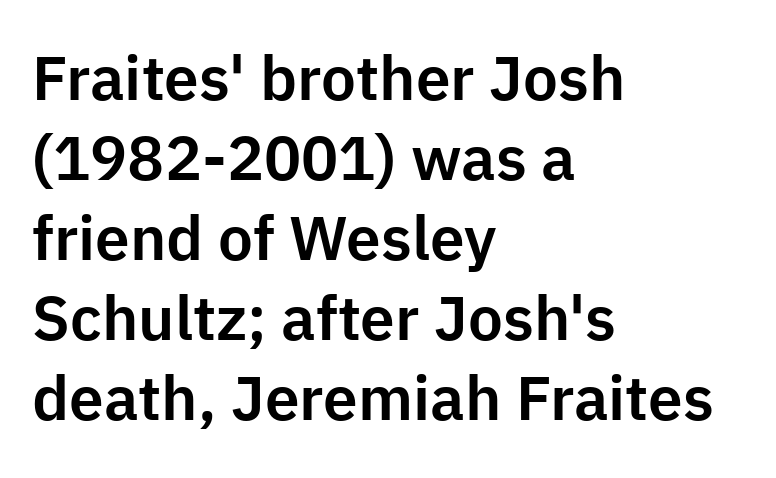
You could not count columns in this text — the font is proportionally spaced. Standard letterfit; no display-style spreading of the glyphs. Just letters on the line, the space beneath them empty. Reading down the block, your eye returns to a fixed left position each line.
